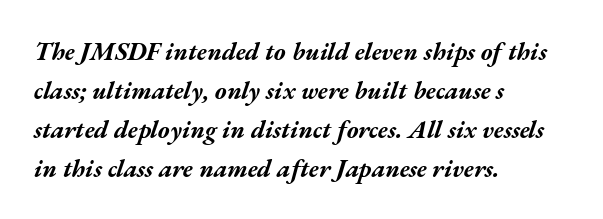
{"italic": "yes", "lean": "right", "slant_degrees": 17, "bold": "yes", "underline": "no", "align": "left", "line_spacing": "normal", "line_spacing_ratio": 1.56, "letter_spacing": "normal", "letter_spacing_em": 0.0, "glyph_px": 25}
